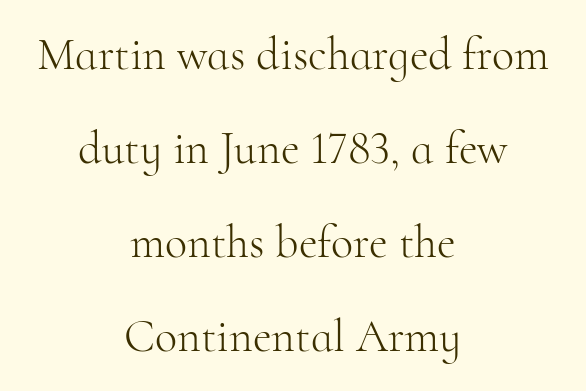
{"serif": "yes", "italic": "no", "bold": "no", "weight": "light", "width": "normal", "stroke_contrast": "high", "x_height": "small", "monospaced": "no", "underline": "no", "align": "center", "line_spacing": "loose", "line_spacing_ratio": 2.04, "letter_spacing": "normal", "letter_spacing_em": 0.0, "glyph_px": 46}
